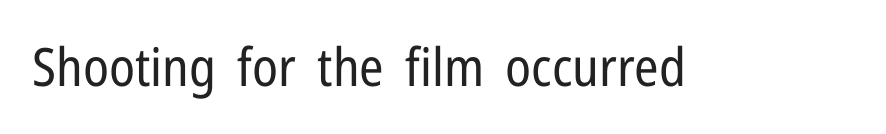
Has an underline been added? It has not. Quick note: not italic, upright. The typesetting does not lean heavy: it is not bold. Students, note that the glyphs here touch the page at normal intervals.
